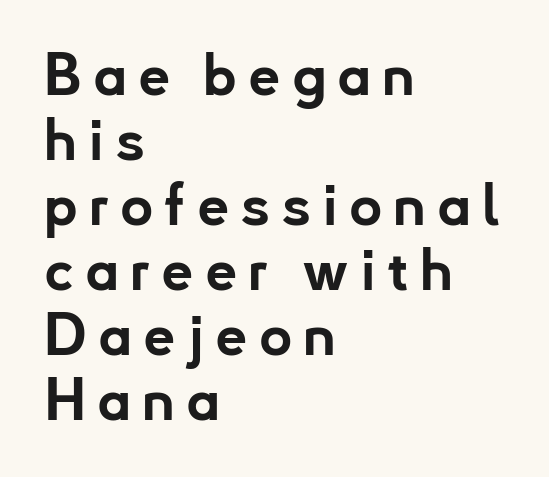
{"serif": "no", "italic": "no", "bold": "yes", "weight": "bold", "width": "normal", "stroke_contrast": "low", "x_height": "small", "monospaced": "no", "underline": "no", "align": "left", "line_spacing": "tight", "line_spacing_ratio": 1.14, "glyph_px": 57}
